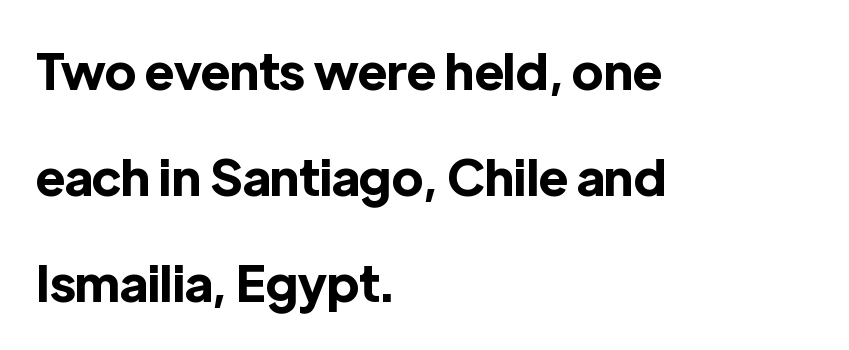
The image shows 50 px bold sans-serif type, upright; set left-aligned, loose line spacing (2.12x), normal letter spacing, not underlined; a medium x-height.
